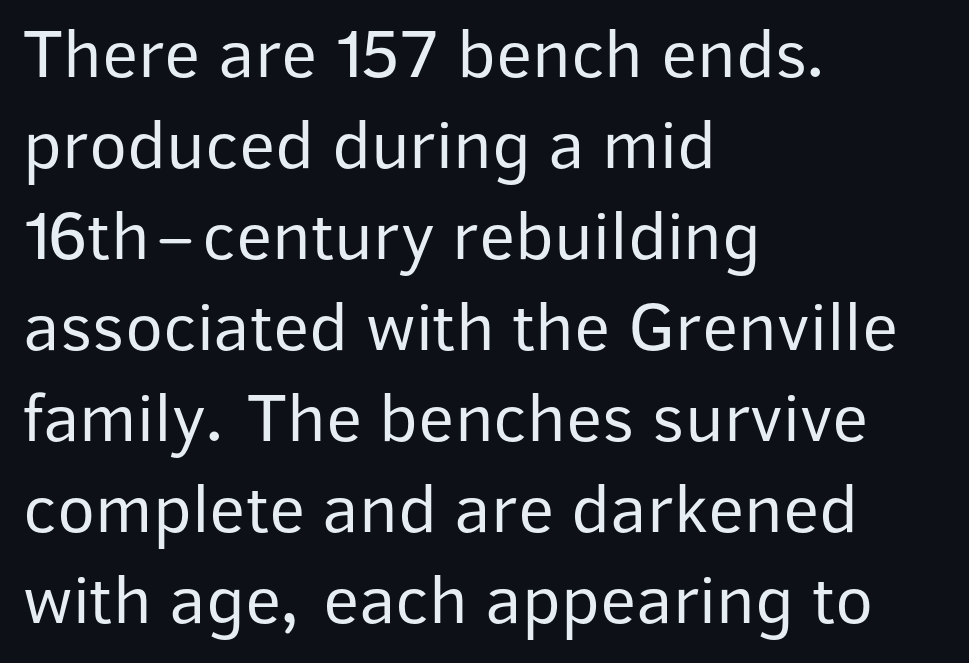
The image shows 70 px regular-weight sans-serif type, upright; set left-aligned, normal line spacing (1.3x), normal letter spacing, not underlined; low stroke contrast and a medium x-height.
